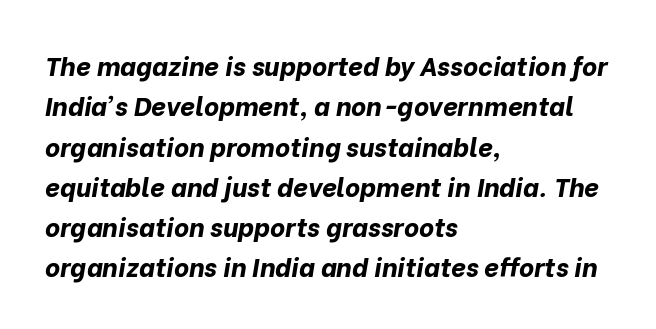
The image shows 26 px bold type, italic (leaning right); set left-aligned, normal line spacing (1.55x), normal letter spacing, not underlined.
